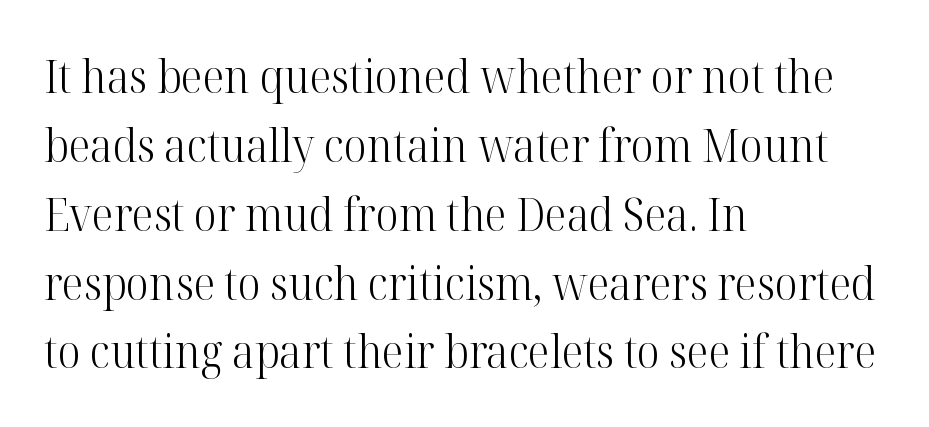
Q: Is the text bold? A: No.
Q: Is the text italic (slanted)? A: No, it is upright.
Q: Is the typeface a serif or a sans-serif typeface? A: Serif.
Q: Is the text underlined? A: No.
Q: How is the paragraph aligned? A: Left-aligned.
Q: Is the spacing between letters normal or unusually wide? A: Normal.
Q: Is the spacing between lines tight, normal or loose? A: Normal.
Q: Width (condensed, normal, or wide)? A: Normal.
Q: Stroke contrast? A: High.
Q: x-height? A: Medium.
Q: Monospaced? A: No.
